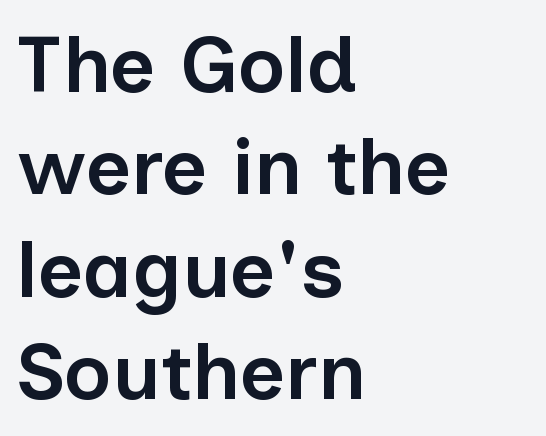
Each letter keeps its own natural width here, so spacing adapts to shape. These lines carry some extra weight — a demibold, not a full bold. Look at the tracking — it's just the regular setting, nothing added. It's the straight-up-and-down kind of type. Leftover space on each line is placed entirely after the last word. Clear beneath every line of the passage.
